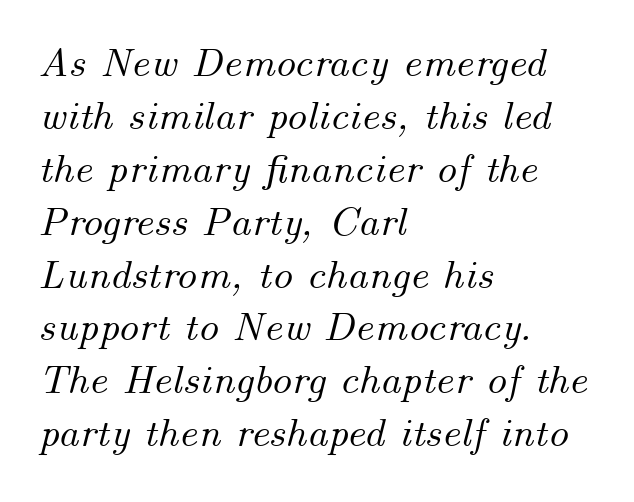
The image shows 41 px text type, italic (leaning right); set left-aligned, normal line spacing (1.29x), normal letter spacing, not underlined; medium stroke contrast and a small x-height.
